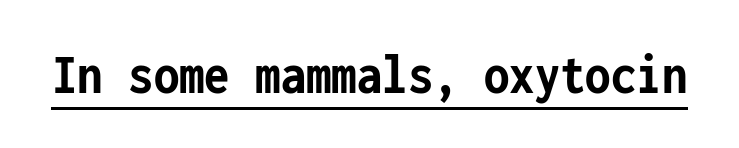
{"serif": "no", "italic": "no", "bold": "yes", "weight": "semibold", "width": "condensed", "stroke_contrast": "low", "x_height": "medium", "monospaced": "yes", "underline": "yes", "letter_spacing": "normal", "letter_spacing_em": 0.0, "glyph_px": 58}
